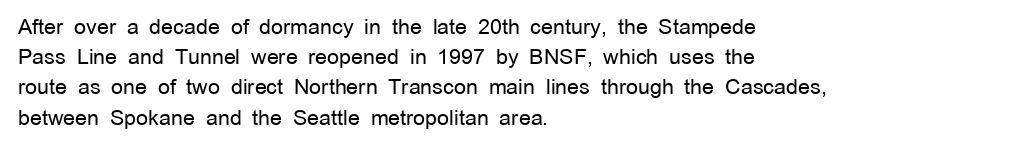
Regarding leading, the lines here are spaced in the standard way. Underline: absent. A classic flush-left, rag-right setting is used for this passage. Every character sits straight up, as roman type does.
